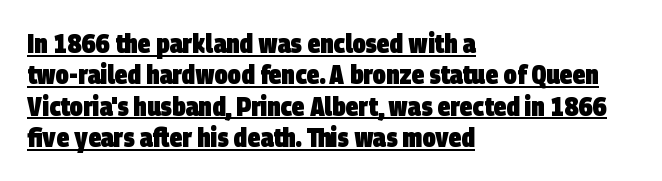
Short note: letters normally spaced. Heavy-handed strokes throughout: this text is bold. The typesetter chose a ragged-right arrangement here. In designer terms, the underline attribute is active on this setting.
